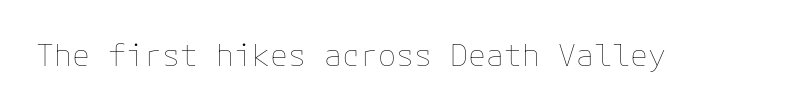
{"italic": "no", "bold": "no", "weight": "thin", "width": "normal", "stroke_contrast": "low", "x_height": "medium", "underline": "no", "letter_spacing": "normal", "letter_spacing_em": 0.0, "glyph_px": 30}
